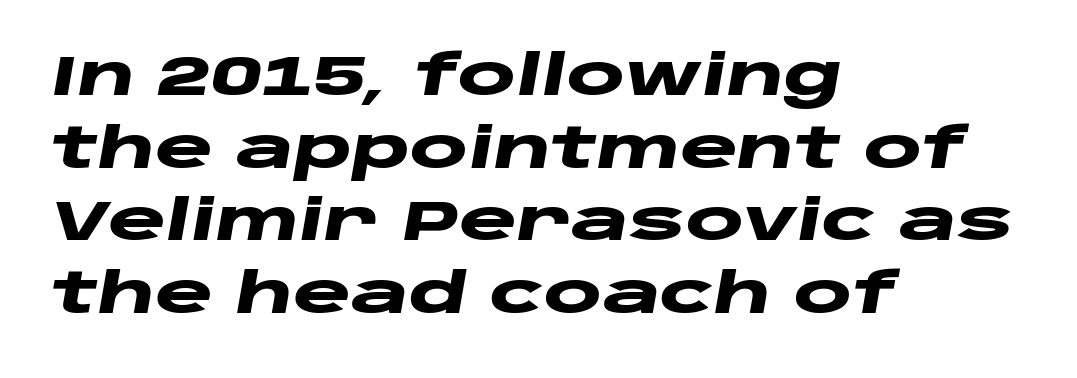
The image shows 55 px heavy, wide type, italic (leaning right); set left-aligned, normal line spacing (1.32x), normal letter spacing, not underlined; low stroke contrast and a large x-height.
